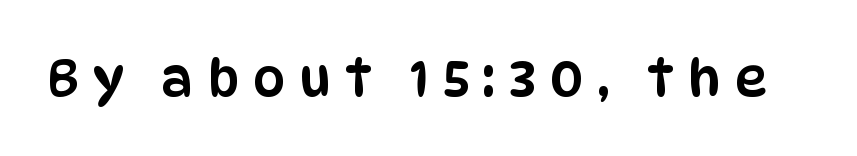
Q: Is the text italic (slanted)? A: No, it is upright.
Q: Is the typeface a serif or a sans-serif typeface? A: Sans-serif.
Q: Is the text underlined? A: No.
Q: Is the spacing between letters normal or unusually wide? A: Unusually wide.
Q: Width (condensed, normal, or wide)? A: Condensed.
Q: Stroke contrast? A: Low.
Q: x-height? A: Large.
Q: Monospaced? A: No.
